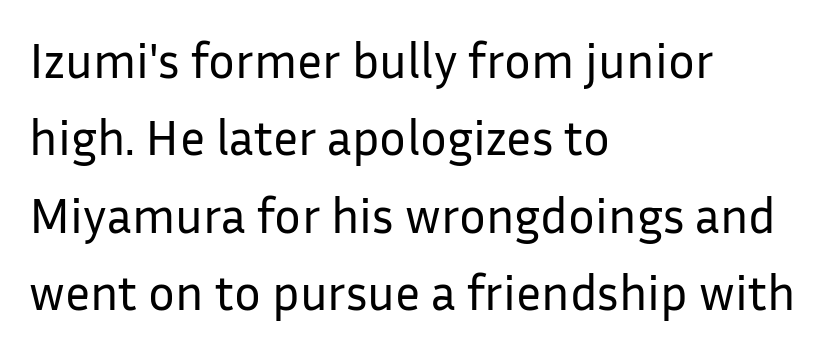
Q: Is the text bold? A: No.
Q: Is the text italic (slanted)? A: No, it is upright.
Q: Is the typeface a serif or a sans-serif typeface? A: Sans-serif.
Q: Is the text underlined? A: No.
Q: How is the paragraph aligned? A: Left-aligned.
Q: Is the spacing between letters normal or unusually wide? A: Normal.
Q: Is the spacing between lines tight, normal or loose? A: Normal.
Q: Width (condensed, normal, or wide)? A: Normal.
Q: Stroke contrast? A: Low.
Q: x-height? A: Medium.
Q: Monospaced? A: No.
